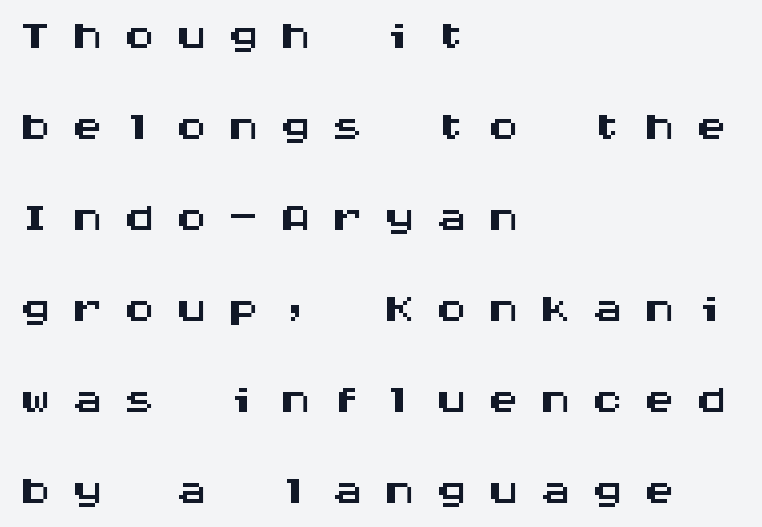
The type family on display is of the sans-serif kind. The rendering uses typewriter-style spacing with identical character cells. Every character sits straight up, as roman type does. You could only call the tracking loose — the letters float apart. Words float on clear page, feet unadorned. The compositor pushed each line to the left boundary.
